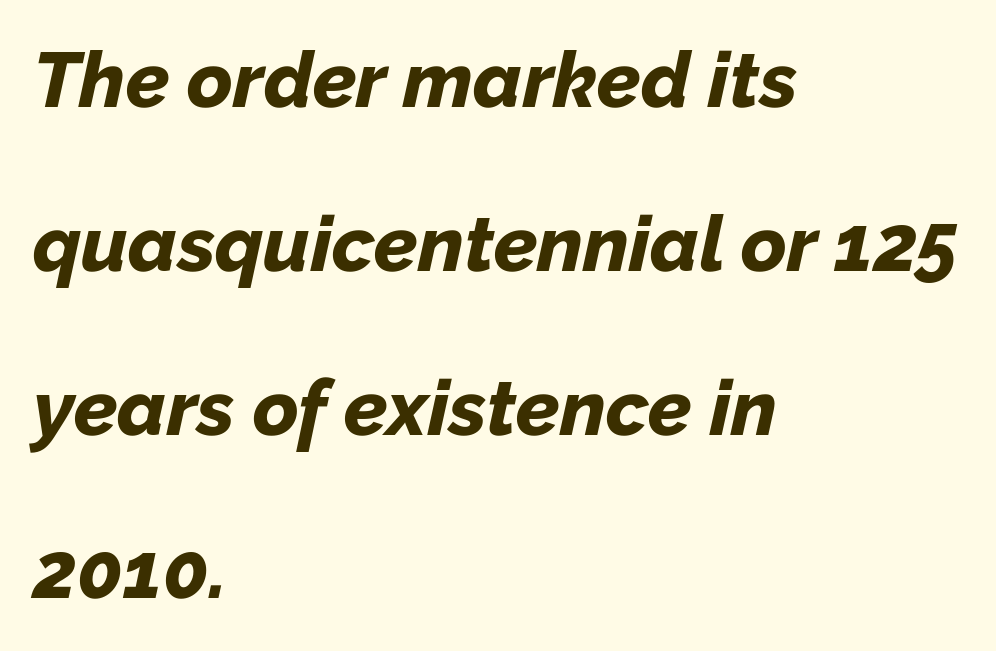
Q: Is the text bold? A: Yes.
Q: Is the text italic (slanted)? A: Yes, it leans right by about 12 degrees.
Q: Is the text underlined? A: No.
Q: How is the paragraph aligned? A: Left-aligned.
Q: Is the spacing between letters normal or unusually wide? A: Normal.
Q: Is the spacing between lines tight, normal or loose? A: Loose.
Q: Width (condensed, normal, or wide)? A: Normal.
Q: Stroke contrast? A: Low.
Q: x-height? A: Medium.
Q: Monospaced? A: No.
